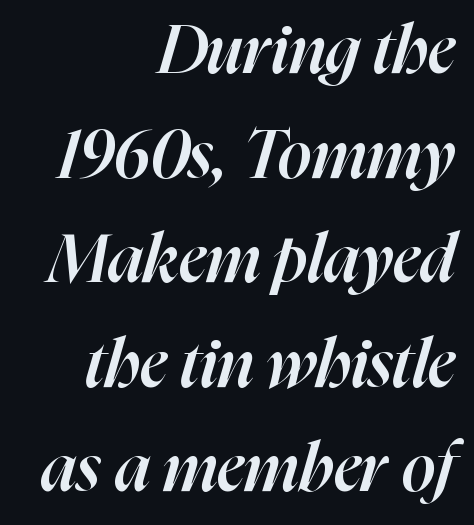
{"italic": "yes", "lean": "right", "slant_degrees": 16, "bold": "semi", "weight": "semibold", "width": "normal", "stroke_contrast": "high", "x_height": "medium", "monospaced": "no", "underline": "no", "align": "right", "line_spacing": "normal", "line_spacing_ratio": 1.56, "letter_spacing": "normal", "letter_spacing_em": 0.0, "glyph_px": 67}
